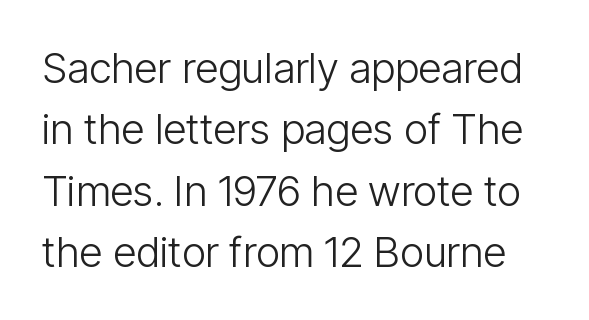
{"serif": "no", "italic": "no", "bold": "no", "weight": "light", "width": "condensed", "stroke_contrast": "low", "x_height": "medium", "monospaced": "no", "underline": "no", "line_spacing": "normal", "line_spacing_ratio": 1.46, "letter_spacing": "normal", "letter_spacing_em": 0.0, "glyph_px": 42}
